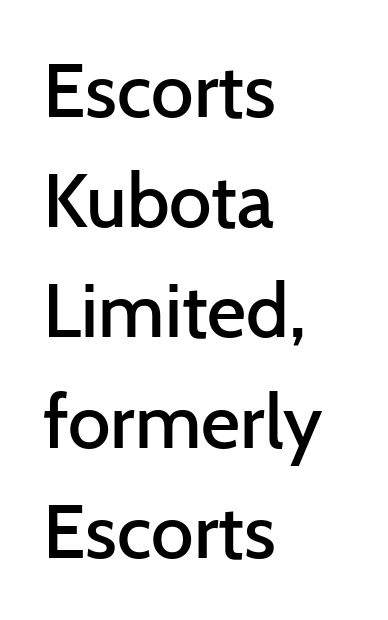
Q: Is the text bold? A: Semi-bold.
Q: Is the text italic (slanted)? A: No, it is upright.
Q: Is the typeface a serif or a sans-serif typeface? A: Sans-serif.
Q: Is the text underlined? A: No.
Q: How is the paragraph aligned? A: Left-aligned.
Q: Is the spacing between letters normal or unusually wide? A: Normal.
Q: Is the spacing between lines tight, normal or loose? A: Normal.
Q: Width (condensed, normal, or wide)? A: Normal.
Q: Stroke contrast? A: Low.
Q: x-height? A: Medium.
Q: Monospaced? A: No.
